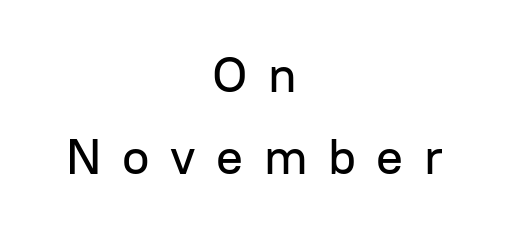
The image shows 50 px sans-serif type, upright; set centered, normal line spacing (1.65x), unusually wide letter spacing (+0.41 em), not underlined; low stroke contrast and a medium x-height.
